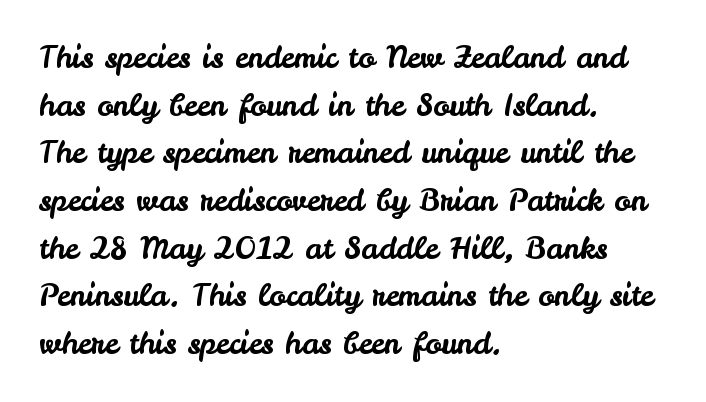
{"serif": "no", "width": "normal", "stroke_contrast": "low", "x_height": "small", "monospaced": "no", "underline": "no", "align": "left", "line_spacing": "normal", "line_spacing_ratio": 1.59, "letter_spacing": "normal", "letter_spacing_em": 0.0, "glyph_px": 30}
